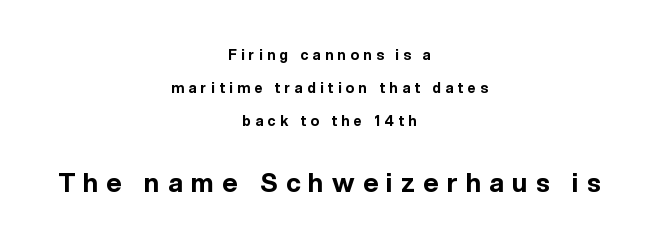
Q: Is the text bold? A: Yes.
Q: Is the text italic (slanted)? A: No, it is upright.
Q: Is the text underlined? A: No.
Q: How is the paragraph aligned? A: Centered.
Q: Is the spacing between letters normal or unusually wide? A: Unusually wide.
Q: Is the spacing between lines tight, normal or loose? A: Loose.
Q: Which block of text is set in a larger size, the first (top) or the second (bottom)? A: The second (bottom) one.
